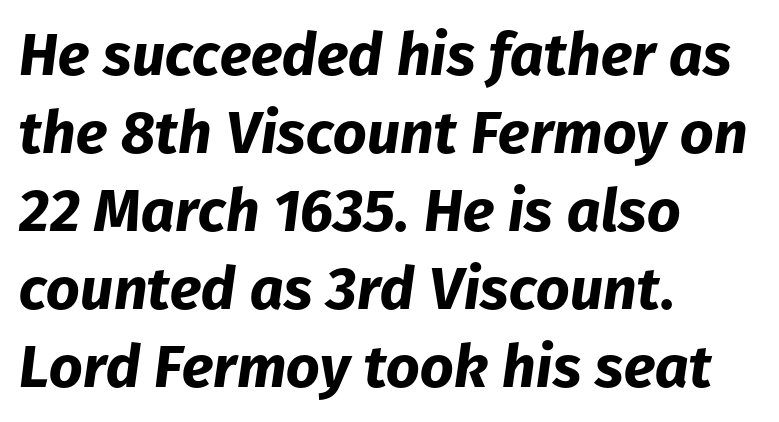
The image shows 59 px bold type, italic (leaning right); set left-aligned, normal line spacing (1.32x), normal letter spacing, not underlined; low stroke contrast and a medium x-height.
